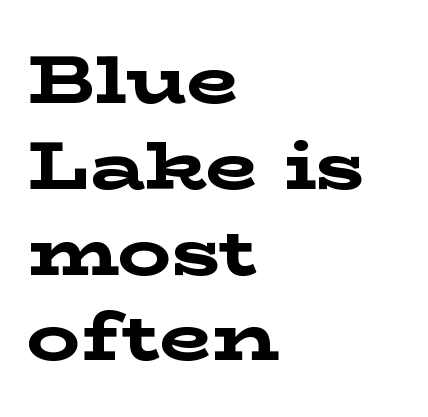
The zone under the glyphs is completely vacant. The rendering uses a moderate line-height, typical for paragraphs. The rendering keeps characters at their native spacing. Line beginnings align vertically; line endings do not. Italic? Not at all — the glyphs are vertical.
